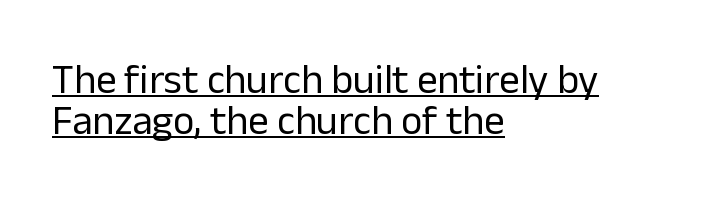
Q: Is the text bold? A: No.
Q: Is the text italic (slanted)? A: No, it is upright.
Q: Is the typeface a serif or a sans-serif typeface? A: Sans-serif.
Q: Is the text underlined? A: Yes.
Q: How is the paragraph aligned? A: Left-aligned.
Q: Is the spacing between letters normal or unusually wide? A: Normal.
Q: Is the spacing between lines tight, normal or loose? A: Tight.
Q: Width (condensed, normal, or wide)? A: Normal.
Q: Stroke contrast? A: Low.
Q: x-height? A: Medium.
Q: Monospaced? A: No.
